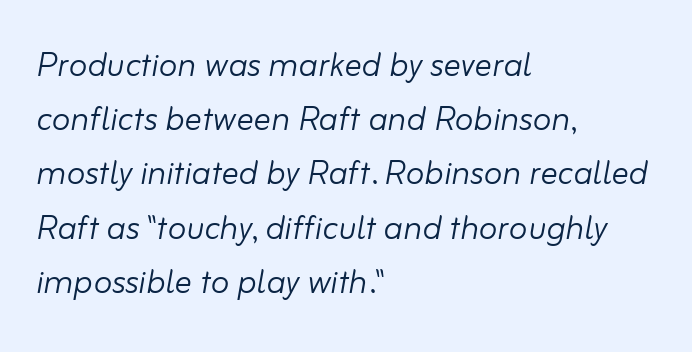
Q: Is the text bold? A: No.
Q: Is the text italic (slanted)? A: Yes, it leans right by about 10 degrees.
Q: Is the text underlined? A: No.
Q: How is the paragraph aligned? A: Left-aligned.
Q: Is the spacing between letters normal or unusually wide? A: Normal.
Q: Is the spacing between lines tight, normal or loose? A: Normal.
Q: Width (condensed, normal, or wide)? A: Normal.
Q: Stroke contrast? A: Low.
Q: x-height? A: Small.
Q: Monospaced? A: No.
